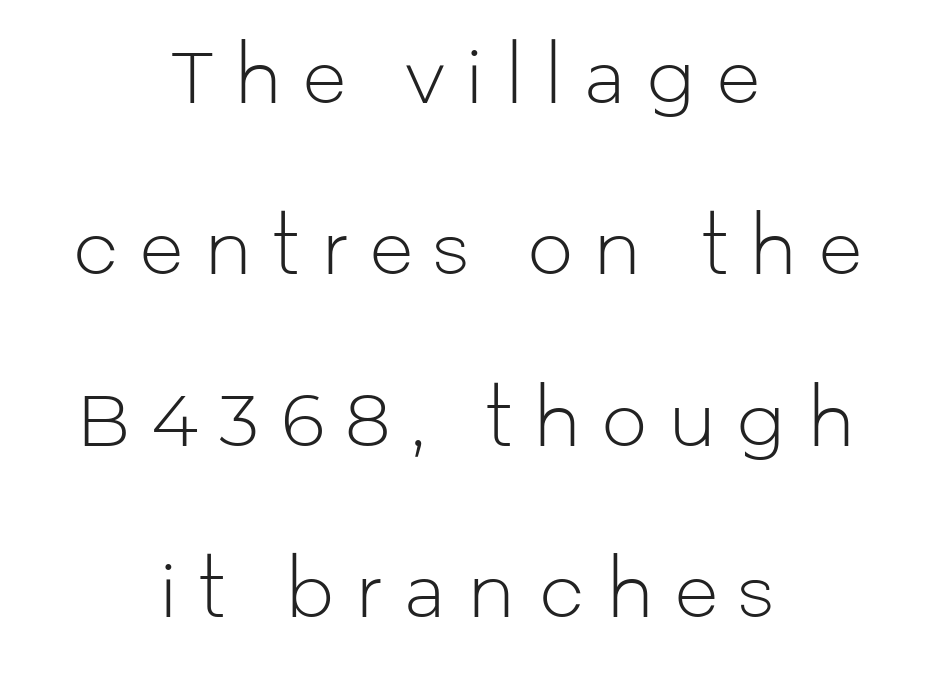
The passage shown is not underscored anywhere. Typographically, this falls in the sans-serif category. Reading down the block, each line starts at a different indent, mirrored at its end. Compared with typical paragraphs, the rows here are farther apart.
